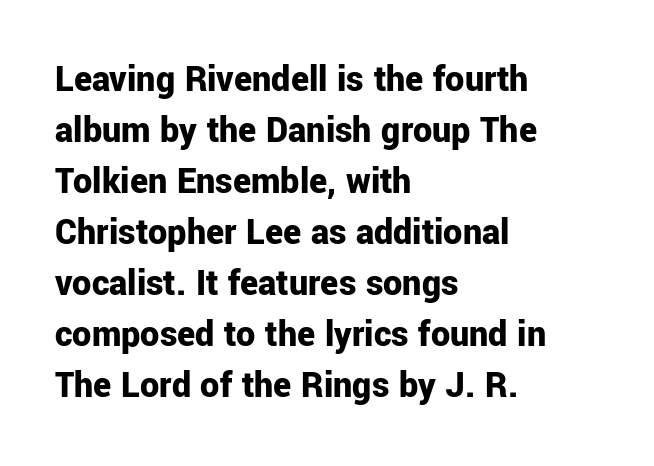
The image shows 38 px bold sans-serif type, upright; set left-aligned, normal line spacing (1.34x), normal letter spacing, not underlined; low stroke contrast and a medium x-height.
